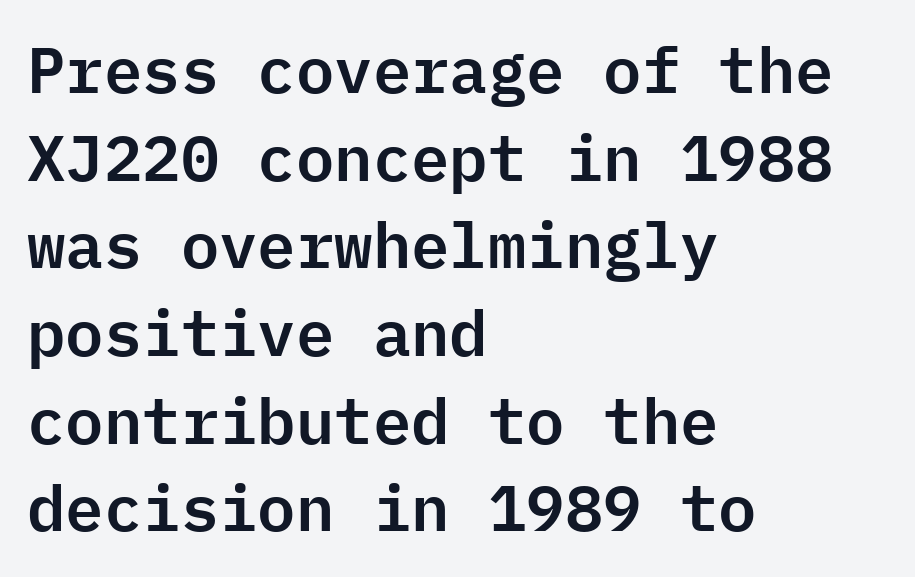
The image shows 64 px sans-serif type, upright, monospaced; set left-aligned, normal line spacing (1.37x), normal letter spacing, not underlined; low stroke contrast and a medium x-height.
